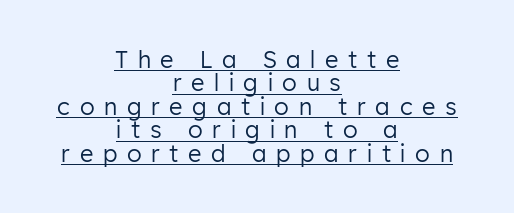
Q: Is the text bold? A: No.
Q: Is the text italic (slanted)? A: No, it is upright.
Q: Is the text underlined? A: Yes.
Q: How is the paragraph aligned? A: Centered.
Q: Is the spacing between letters normal or unusually wide? A: Unusually wide.
Q: Is the spacing between lines tight, normal or loose? A: Tight.
